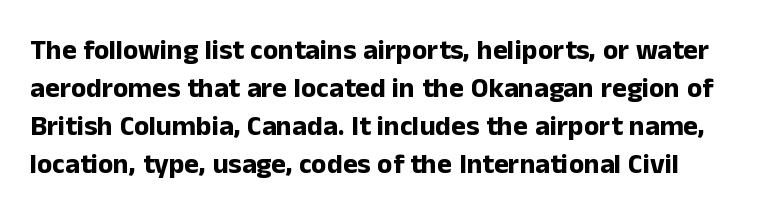
Q: Is the text bold? A: Yes.
Q: Is the text italic (slanted)? A: No, it is upright.
Q: Is the typeface a serif or a sans-serif typeface? A: Sans-serif.
Q: Is the text underlined? A: No.
Q: Is the spacing between letters normal or unusually wide? A: Normal.
Q: Is the spacing between lines tight, normal or loose? A: Normal.
Q: Width (condensed, normal, or wide)? A: Normal.
Q: Stroke contrast? A: Low.
Q: x-height? A: Medium.
Q: Monospaced? A: No.
